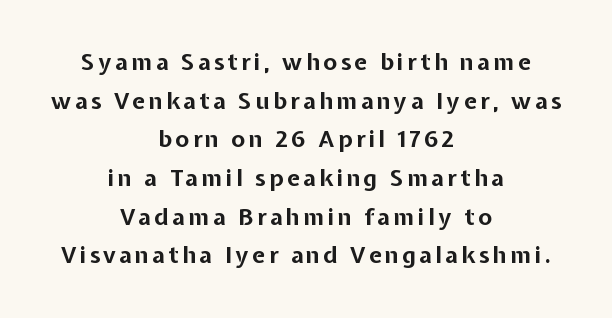
Descender tails drop into unmarked territory. The characters look thick and weighty, a clear bold. Italic: no, the glyphs are upright roman. Successive baselines arrive at the customary interval.
